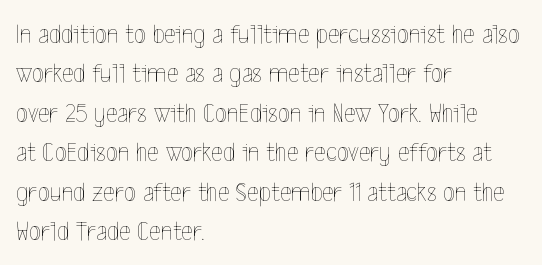
{"italic": "no", "bold": "no", "weight": "thin", "width": "condensed", "x_height": "medium", "monospaced": "no", "underline": "no", "align": "left", "line_spacing": "normal", "line_spacing_ratio": 1.41, "letter_spacing": "normal", "letter_spacing_em": 0.0, "glyph_px": 28}
